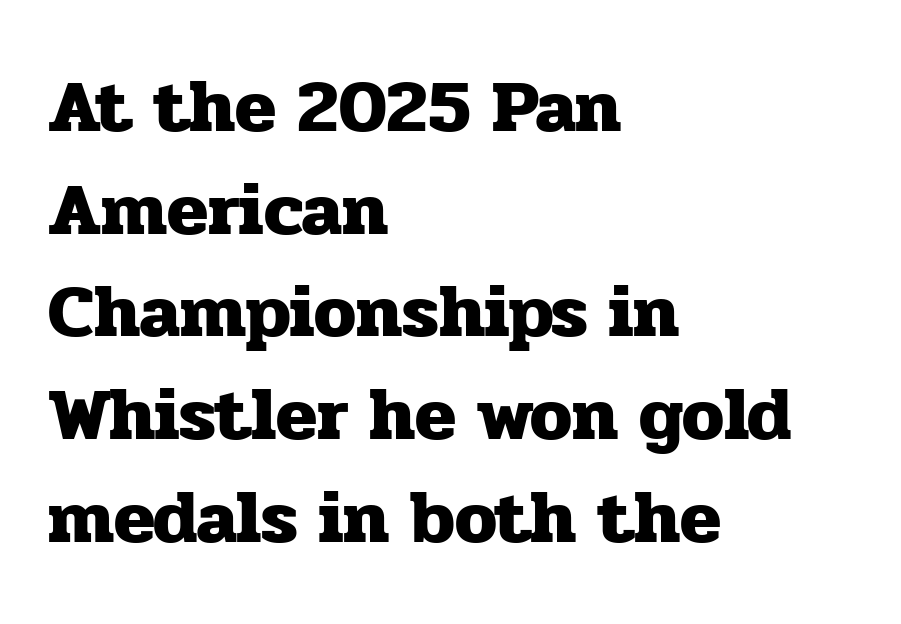
Q: Is the text bold? A: Yes.
Q: Is the text italic (slanted)? A: No, it is upright.
Q: Is the typeface a serif or a sans-serif typeface? A: Serif.
Q: Is the text underlined? A: No.
Q: How is the paragraph aligned? A: Left-aligned.
Q: Is the spacing between letters normal or unusually wide? A: Normal.
Q: Is the spacing between lines tight, normal or loose? A: Normal.
Q: Width (condensed, normal, or wide)? A: Normal.
Q: Stroke contrast? A: Low.
Q: x-height? A: Medium.
Q: Monospaced? A: No.
